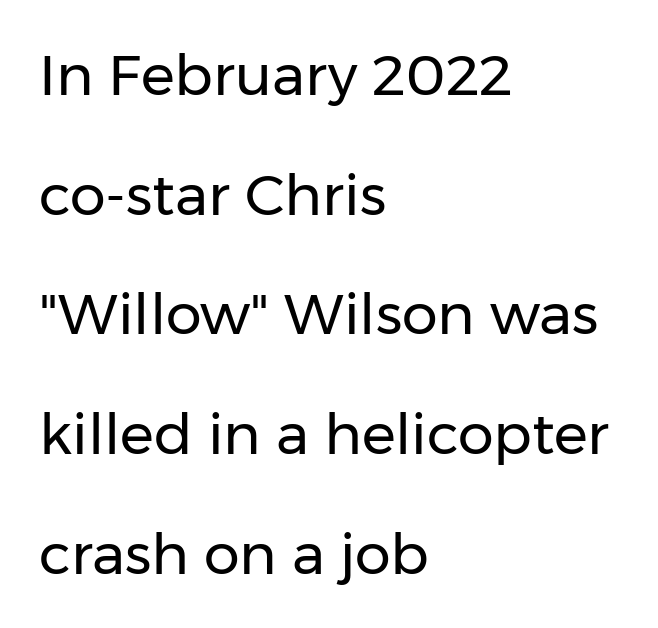
Descenders hang freely into open space. Typographically, this falls in the sans-serif category. Short note: letters normally spaced. Alignment: flush left. The letters stand straight up with perfectly vertical stems. Notice the wide empty band between every row — that's loose leading.
